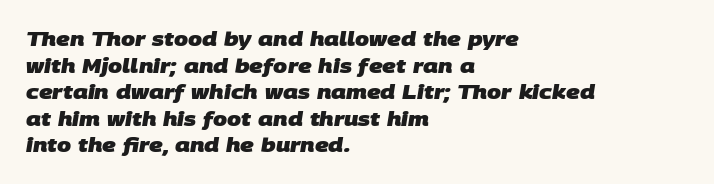
{"bold": "yes", "underline": "no", "align": "left", "line_spacing": "normal", "line_spacing_ratio": 1.33, "letter_spacing": "normal", "letter_spacing_em": 0.0, "glyph_px": 20}
